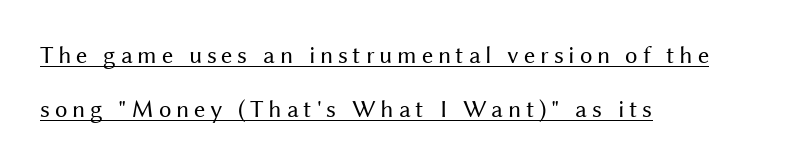
The rendering anchors every line to the left-hand side. The rendered words wear a rule along their underside. Ascenders rise straight up at ninety degrees. Think standard paragraph weight, or any step lighter than that.
